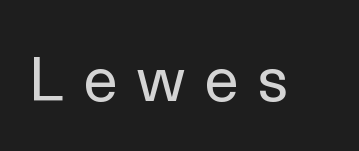
{"serif": "no", "italic": "no", "bold": "no", "weight": "regular", "width": "normal", "x_height": "medium", "monospaced": "no", "underline": "no", "letter_spacing": "wide", "letter_spacing_em": 0.32, "glyph_px": 62}
